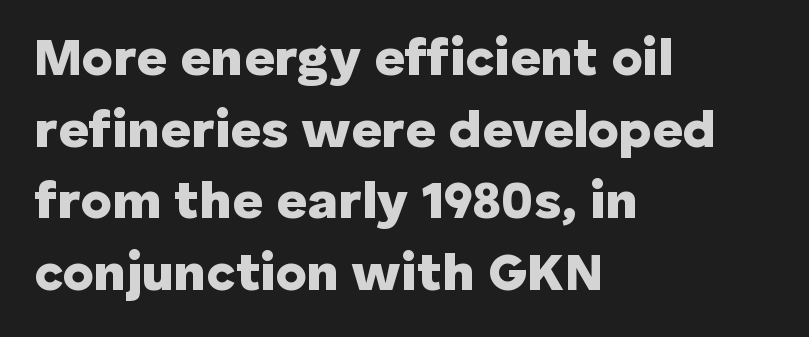
This sample is left-justified, so line endings fall wherever the words run out. Students, observe: this is what conventionally led text looks like. This sample uses plain, unmodified letter spacing. Typesetter's note: full bold, strokes at maximum text heaviness.
